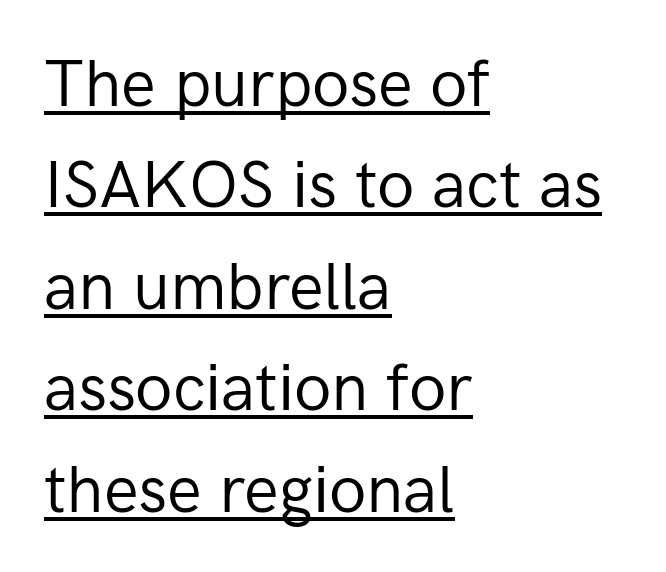
All the whitespace from short lines collects on the right. Compared with typical paragraphs, the rows here are spaced about the same. Posture: straight, roman, zero tilt. A typesetter would call this proportional, since set widths differ per character.
